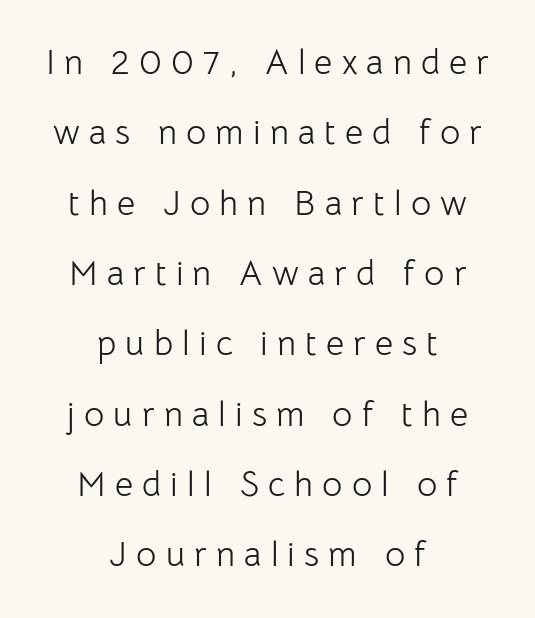
Descender tails drop into unmarked territory. Designer's note — italics off, roman on. Heaviness? Minimal to ordinary, like unemphasized prose. The letters advance in unequal steps, a hallmark of proportional type. If you folded the block vertically in half, each line would mirror itself in length. Reading down the column, the eye jumps a long way to each next line.
